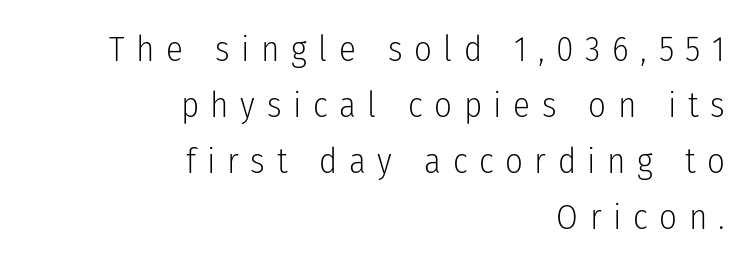
{"serif": "no", "italic": "no", "bold": "no", "weight": "light", "width": "condensed", "stroke_contrast": "low", "x_height": "medium", "monospaced": "no", "underline": "no", "align": "right", "line_spacing": "normal", "line_spacing_ratio": 1.6, "letter_spacing": "wide", "letter_spacing_em": 0.33, "glyph_px": 35}
